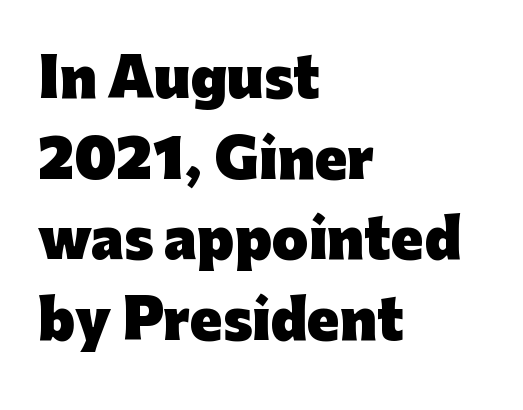
The image shows 53 px heavy sans-serif type, upright; set left-aligned, normal line spacing (1.52x), normal letter spacing, not underlined; low stroke contrast and a medium x-height.
